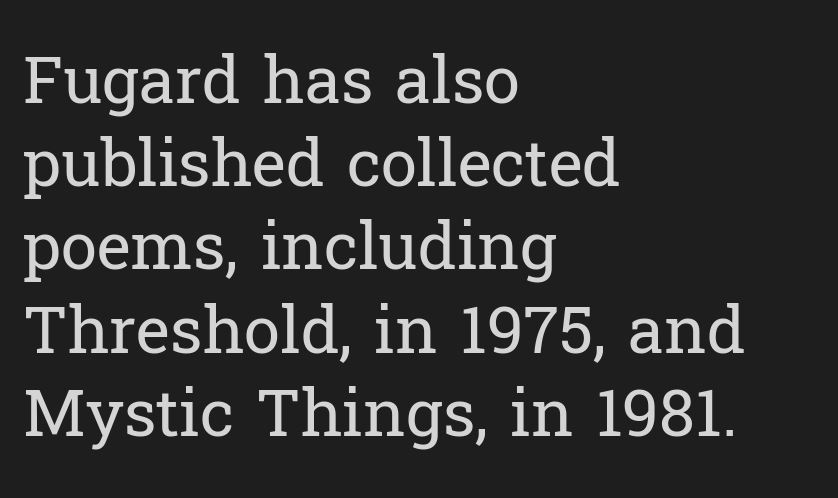
Q: Is the text bold? A: No.
Q: Is the text italic (slanted)? A: No, it is upright.
Q: Is the typeface a serif or a sans-serif typeface? A: Serif.
Q: Is the text underlined? A: No.
Q: How is the paragraph aligned? A: Left-aligned.
Q: Is the spacing between letters normal or unusually wide? A: Normal.
Q: Is the spacing between lines tight, normal or loose? A: Normal.
Q: Width (condensed, normal, or wide)? A: Normal.
Q: Stroke contrast? A: Low.
Q: x-height? A: Medium.
Q: Monospaced? A: No.
